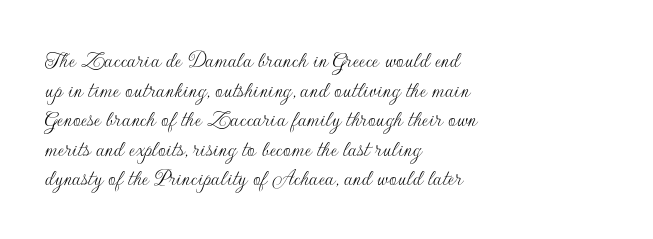
Q: Is the text bold? A: No.
Q: Is the text italic (slanted)? A: Yes.
Q: Is the text underlined? A: No.
Q: How is the paragraph aligned? A: Left-aligned.
Q: Is the spacing between letters normal or unusually wide? A: Normal.
